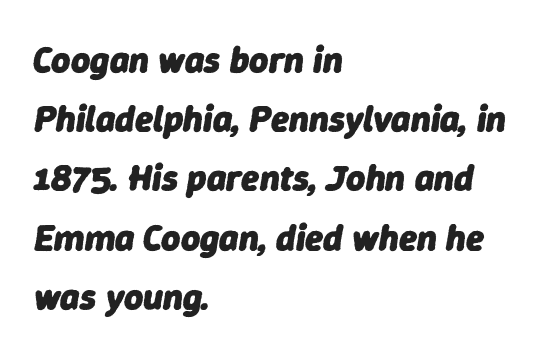
Q: Is the text bold? A: Yes.
Q: Is the text italic (slanted)? A: Yes, it leans right by about 9 degrees.
Q: Is the text underlined? A: No.
Q: How is the paragraph aligned? A: Left-aligned.
Q: Is the spacing between letters normal or unusually wide? A: Normal.
Q: Is the spacing between lines tight, normal or loose? A: Normal.
Q: Width (condensed, normal, or wide)? A: Normal.
Q: Stroke contrast? A: Low.
Q: x-height? A: Medium.
Q: Monospaced? A: No.
